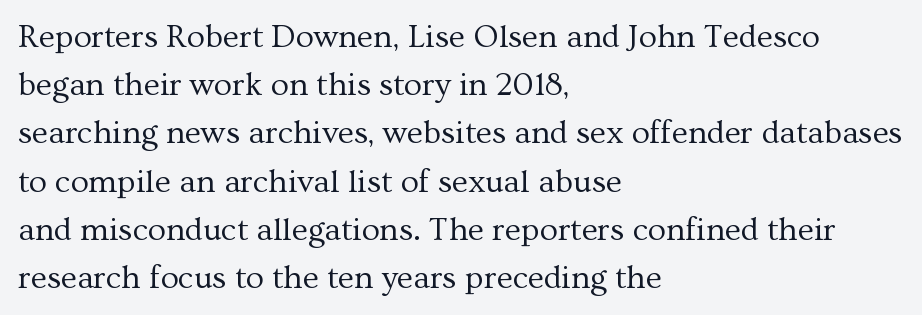
The image shows 33 px regular-weight serif type, upright; set left-aligned, normal line spacing (1.46x), normal letter spacing, not underlined; medium stroke contrast and a medium x-height.
